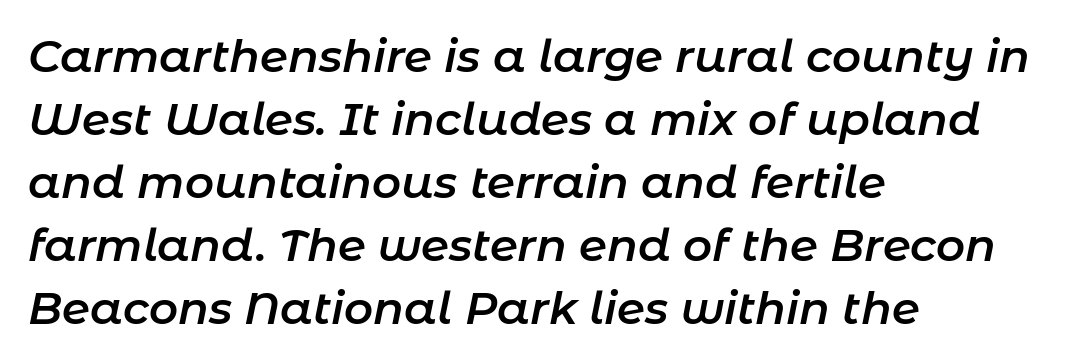
{"italic": "yes", "lean": "right", "slant_degrees": 11, "bold": "semi", "weight": "semibold", "width": "normal", "stroke_contrast": "low", "x_height": "medium", "monospaced": "no", "underline": "no", "align": "left", "line_spacing": "normal", "line_spacing_ratio": 1.4, "letter_spacing": "normal", "letter_spacing_em": 0.0, "glyph_px": 45}
